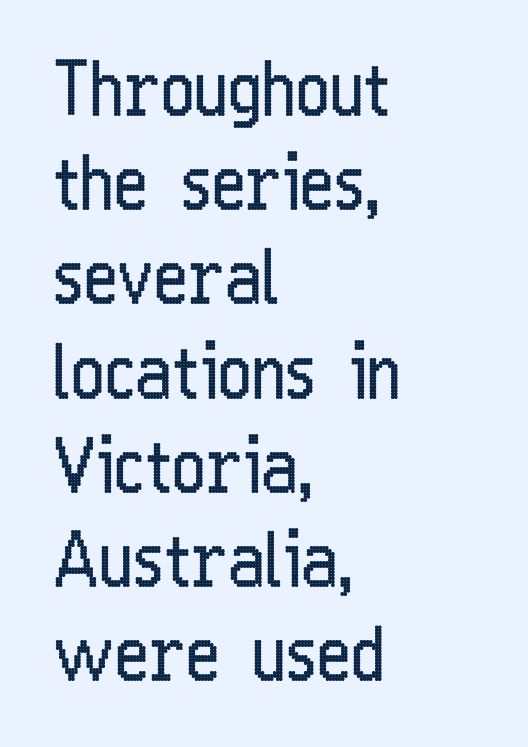
{"serif": "no", "italic": "no", "bold": "no", "weight": "regular", "width": "condensed", "stroke_contrast": "low", "x_height": "medium", "monospaced": "no", "underline": "no", "align": "left", "line_spacing": "normal", "line_spacing_ratio": 1.29, "letter_spacing": "normal", "letter_spacing_em": 0.0, "glyph_px": 73}
